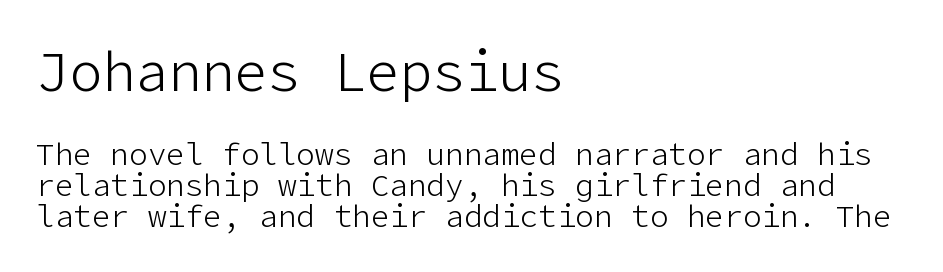
Q: Is the text bold? A: No.
Q: Is the text italic (slanted)? A: No, it is upright.
Q: Is the typeface a serif or a sans-serif typeface? A: Sans-serif.
Q: Is the text underlined? A: No.
Q: How is the paragraph aligned? A: Left-aligned.
Q: Is the spacing between letters normal or unusually wide? A: Normal.
Q: Is the spacing between lines tight, normal or loose? A: Tight.
Q: Which block of text is set in a larger size, the first (top) or the second (bottom)? A: The first (top) one.
Q: Width (condensed, normal, or wide)? A: Normal.
Q: Stroke contrast? A: Low.
Q: x-height? A: Medium.
